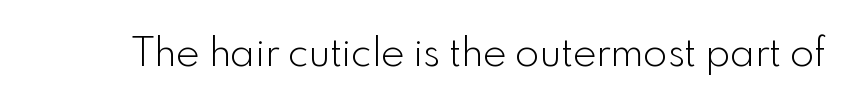
The image shows 40 px light sans-serif type, upright; set normal letter spacing, not underlined; a small x-height.
